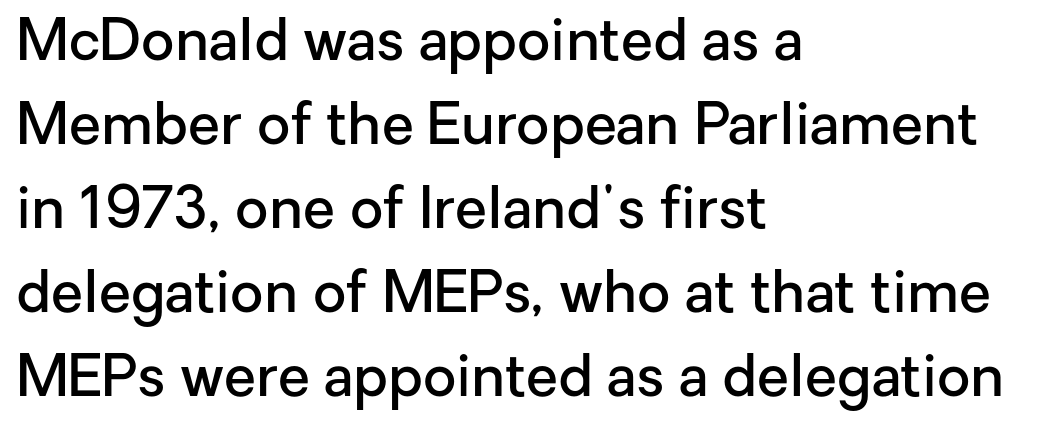
{"serif": "no", "italic": "no", "bold": "semi", "weight": "semibold", "width": "normal", "stroke_contrast": "low", "x_height": "medium", "monospaced": "no", "underline": "no", "align": "left", "line_spacing": "normal", "line_spacing_ratio": 1.45, "letter_spacing": "normal", "letter_spacing_em": 0.0, "glyph_px": 58}
